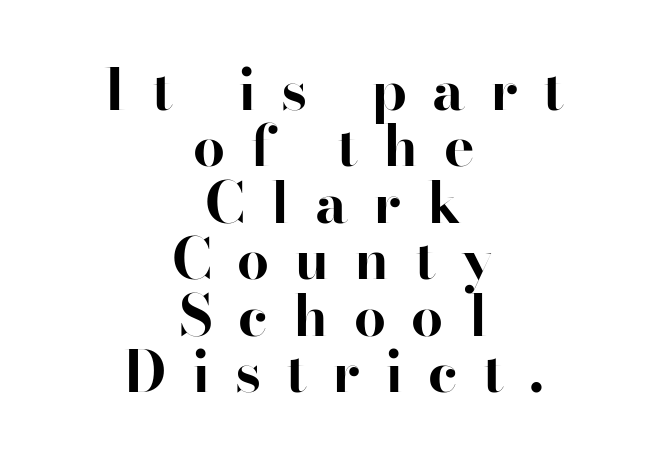
Q: Is the text bold? A: Yes.
Q: Is the text italic (slanted)? A: No, it is upright.
Q: Is the typeface a serif or a sans-serif typeface? A: Serif.
Q: Is the text underlined? A: No.
Q: How is the paragraph aligned? A: Centered.
Q: Is the spacing between letters normal or unusually wide? A: Unusually wide.
Q: Is the spacing between lines tight, normal or loose? A: Tight.
Q: Width (condensed, normal, or wide)? A: Normal.
Q: Stroke contrast? A: High.
Q: x-height? A: Small.
Q: Monospaced? A: No.
